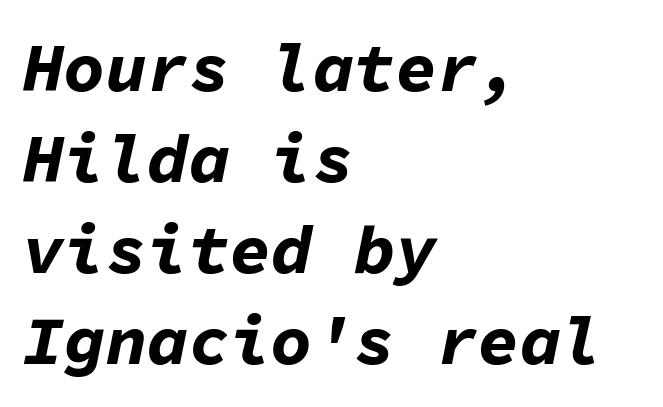
Q: Is the text bold? A: Yes.
Q: Is the text italic (slanted)? A: Yes, it leans right by about 11 degrees.
Q: Is the text underlined? A: No.
Q: How is the paragraph aligned? A: Left-aligned.
Q: Is the spacing between letters normal or unusually wide? A: Normal.
Q: Is the spacing between lines tight, normal or loose? A: Normal.
Q: Width (condensed, normal, or wide)? A: Normal.
Q: Stroke contrast? A: Low.
Q: x-height? A: Medium.
Q: Monospaced? A: Yes.
